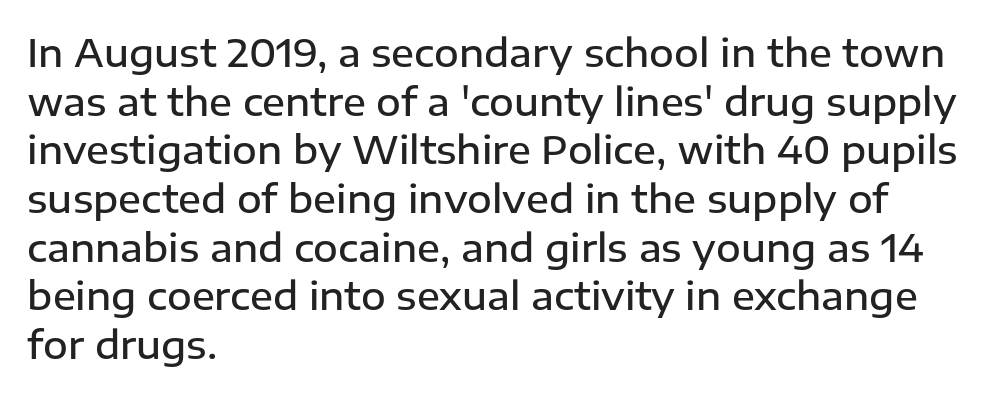
A typesetter would call this zero additional tracking. To sum up the face: it is a sans, with no serifs. The face used here is a semibold: visibly heavier than regular, lighter than bold. Varying glyph widths throughout — classic text-font behaviour. Nope, not italic — everything's standing straight.
